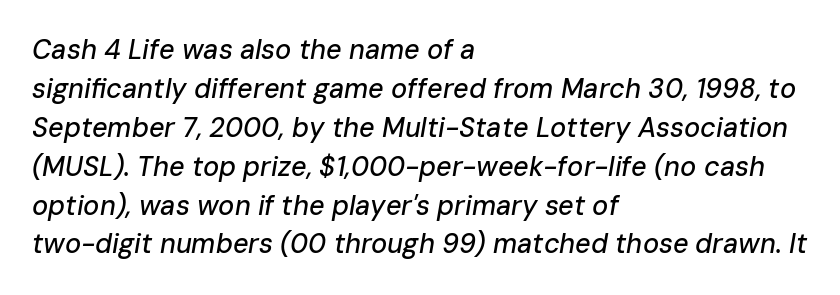
Q: Is the text italic (slanted)? A: Yes, it leans right by about 10 degrees.
Q: Is the text underlined? A: No.
Q: How is the paragraph aligned? A: Left-aligned.
Q: Is the spacing between letters normal or unusually wide? A: Normal.
Q: Is the spacing between lines tight, normal or loose? A: Normal.
